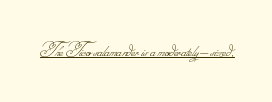
Q: Is the text bold? A: No.
Q: Is the text underlined? A: Yes.
Q: Is the spacing between letters normal or unusually wide? A: Normal.
